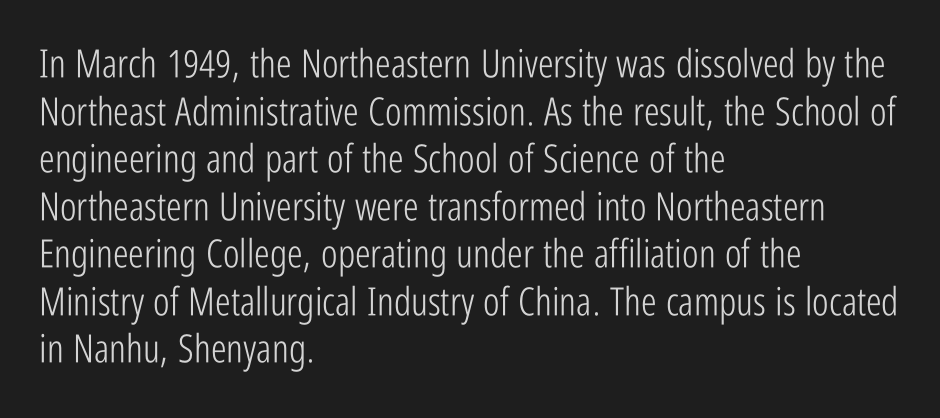
{"serif": "no", "italic": "no", "bold": "no", "weight": "light", "width": "condensed", "stroke_contrast": "low", "x_height": "medium", "monospaced": "no", "underline": "no", "align": "left", "line_spacing_ratio": 1.22, "letter_spacing": "normal", "letter_spacing_em": 0.0, "glyph_px": 39}
